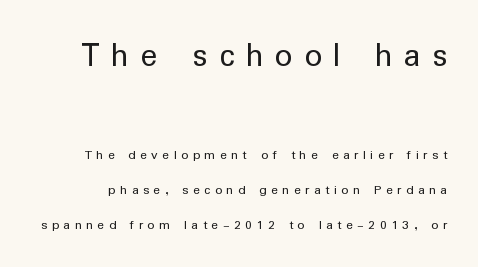
Q: Is the text bold? A: No.
Q: Is the text italic (slanted)? A: No, it is upright.
Q: Is the typeface a serif or a sans-serif typeface? A: Sans-serif.
Q: Is the text underlined? A: No.
Q: Is the spacing between letters normal or unusually wide? A: Unusually wide.
Q: Is the spacing between lines tight, normal or loose? A: Loose.
Q: Which block of text is set in a larger size, the first (top) or the second (bottom)? A: The first (top) one.
Q: Width (condensed, normal, or wide)? A: Normal.
Q: Stroke contrast? A: Low.
Q: x-height? A: Medium.
Q: Monospaced? A: No.
